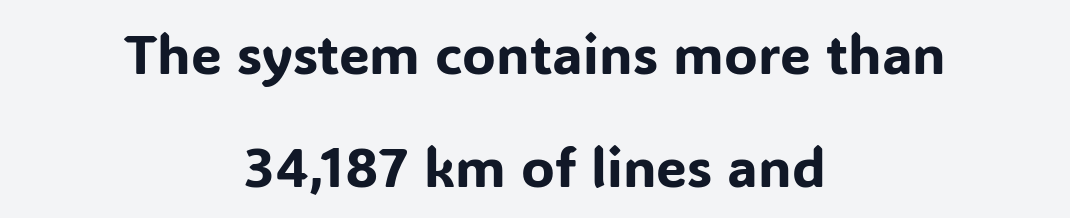
{"serif": "no", "italic": "no", "width": "normal", "stroke_contrast": "low", "x_height": "medium", "monospaced": "no", "underline": "no", "align": "center", "line_spacing": "loose", "line_spacing_ratio": 2.05, "letter_spacing": "normal", "letter_spacing_em": 0.0, "glyph_px": 55}
